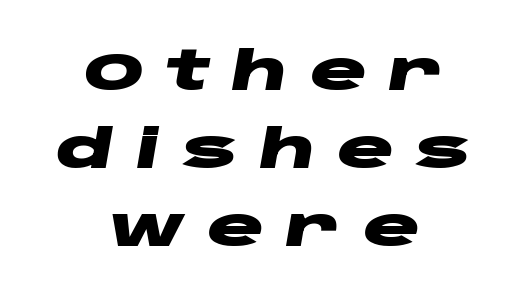
The image shows 53 px heavy, wide type, italic (leaning right); set centered, normal line spacing (1.47x), unusually wide letter spacing (+0.4 em), not underlined; low stroke contrast and a large x-height.
